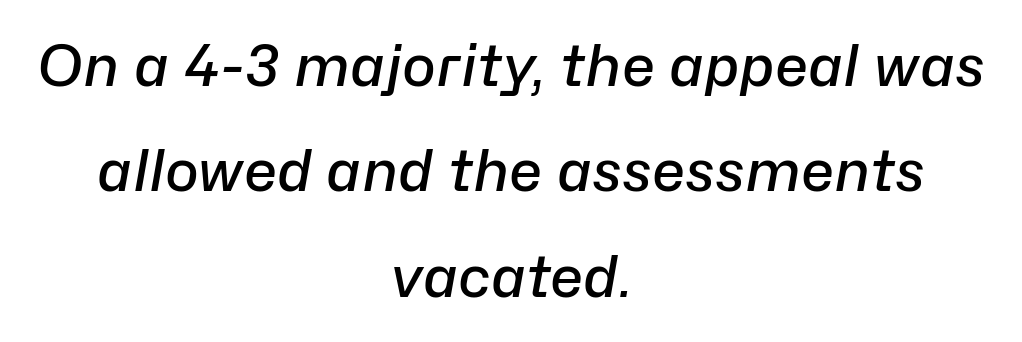
{"italic": "yes", "lean": "right", "slant_degrees": 10, "bold": "semi", "weight": "semibold", "width": "normal", "stroke_contrast": "low", "x_height": "medium", "monospaced": "no", "underline": "no", "align": "center", "line_spacing_ratio": 1.85, "letter_spacing": "normal", "letter_spacing_em": 0.0, "glyph_px": 57}
